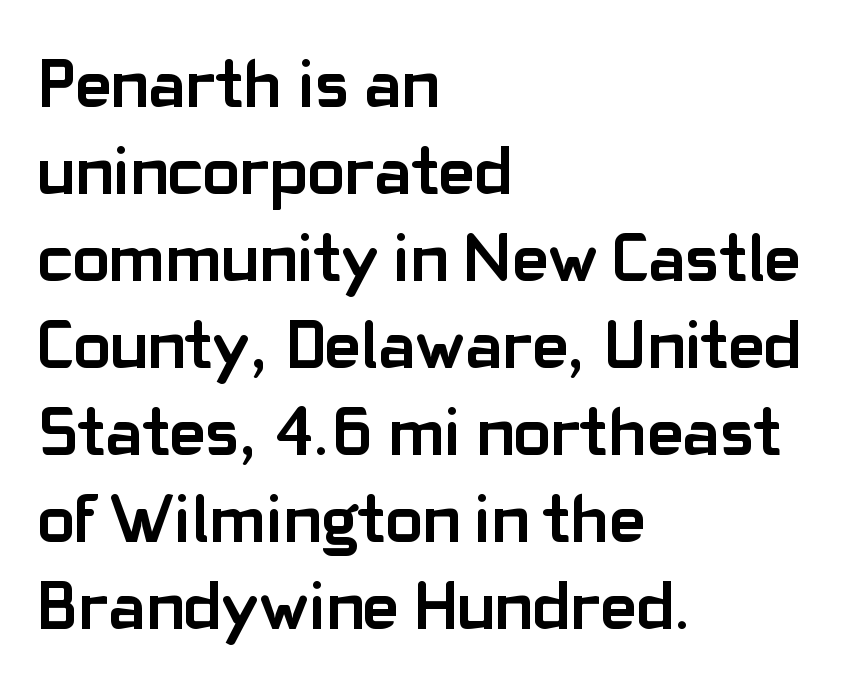
Q: Is the text bold? A: Yes.
Q: Is the text italic (slanted)? A: No, it is upright.
Q: Is the typeface a serif or a sans-serif typeface? A: Sans-serif.
Q: Is the text underlined? A: No.
Q: How is the paragraph aligned? A: Left-aligned.
Q: Is the spacing between letters normal or unusually wide? A: Normal.
Q: Is the spacing between lines tight, normal or loose? A: Normal.
Q: Width (condensed, normal, or wide)? A: Normal.
Q: Stroke contrast? A: Low.
Q: x-height? A: Medium.
Q: Monospaced? A: No.
